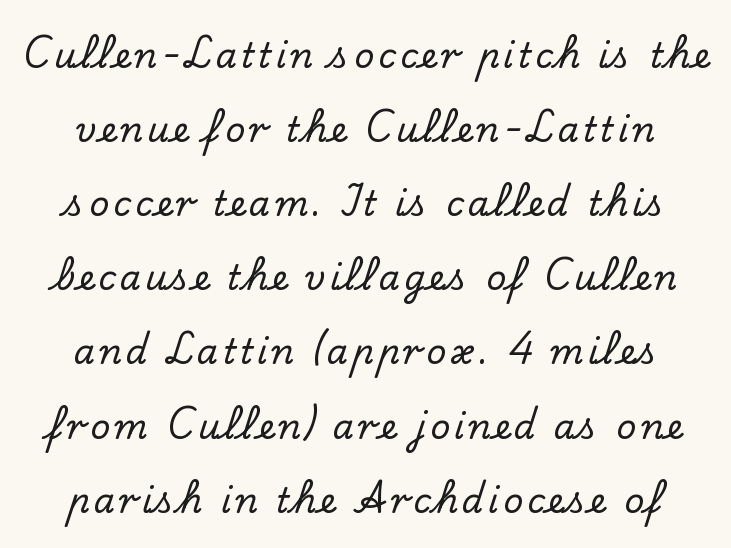
A student would call this center alignment; a typographer would say set centered. I'd call this a serif setting — the letters wear small feet. Do the characters align in a grid? No, the font is proportional. Vertically, the passage feels expansive, rows floating well apart. Descenders hang freely into open space.
